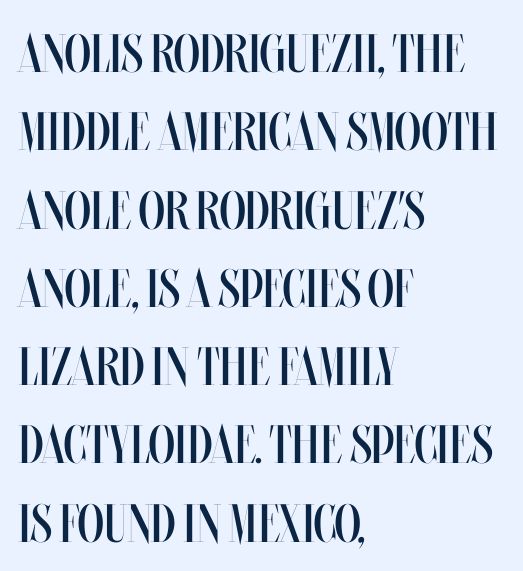
Q: Is the text bold? A: No.
Q: Is the text italic (slanted)? A: No, it is upright.
Q: Is the text underlined? A: No.
Q: How is the paragraph aligned? A: Left-aligned.
Q: Is the spacing between letters normal or unusually wide? A: Normal.
Q: Is the spacing between lines tight, normal or loose? A: Normal.
Q: Width (condensed, normal, or wide)? A: Condensed.
Q: Stroke contrast? A: Medium.
Q: x-height? A: Large.
Q: Monospaced? A: No.
